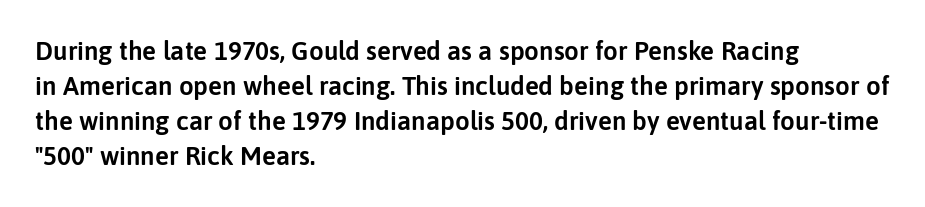
Upright lettering throughout. A classic flush-left, rag-right setting is used for this passage. Underlining? Definitely not there. The passage shown stacks its lines at a standard gap. The letterforms sit shoulder to shoulder at normal distance.
